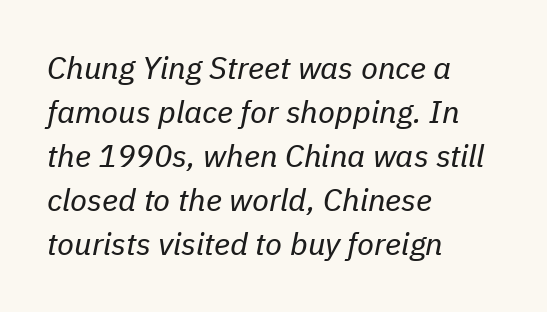
Looking at the ascenders, they clearly lean. Stems here are at most as thick as an everyday book face. If you drew a ruler down the left edge, every line would touch it. Students, observe: this is what conventionally led text looks like.
